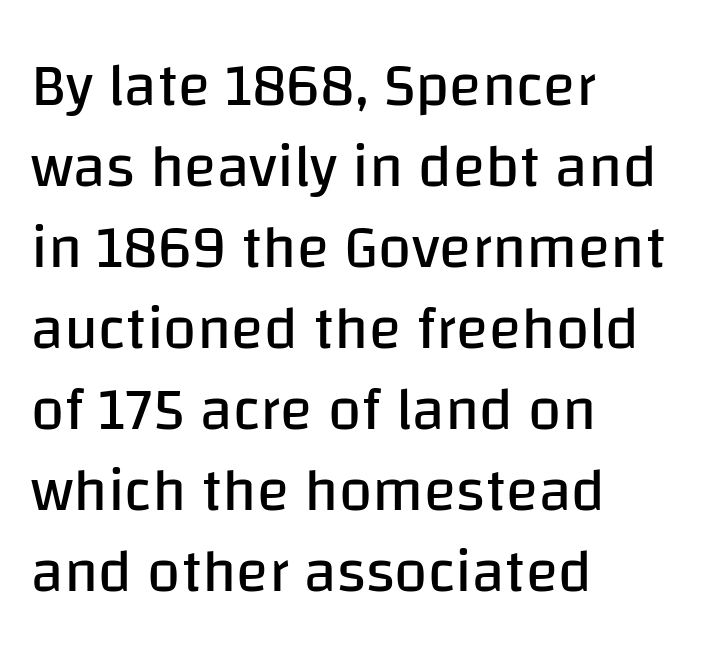
{"serif": "no", "italic": "no", "bold": "no", "weight": "regular", "width": "normal", "stroke_contrast": "low", "x_height": "large", "monospaced": "no", "underline": "no", "align": "left", "line_spacing": "normal", "line_spacing_ratio": 1.35, "letter_spacing": "normal", "letter_spacing_em": 0.0, "glyph_px": 60}
